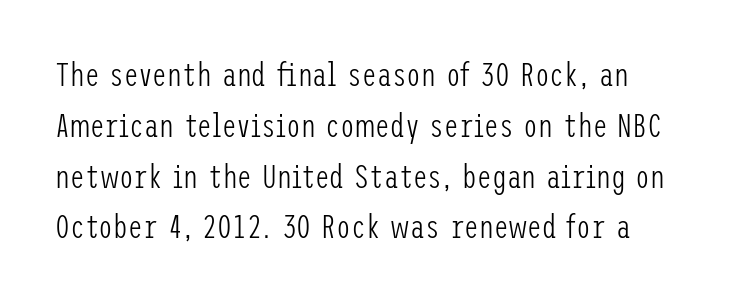
Q: Is the text bold? A: No.
Q: Is the text italic (slanted)? A: No, it is upright.
Q: Is the typeface a serif or a sans-serif typeface? A: Sans-serif.
Q: Is the text underlined? A: No.
Q: Is the spacing between letters normal or unusually wide? A: Normal.
Q: Is the spacing between lines tight, normal or loose? A: Normal.
Q: Width (condensed, normal, or wide)? A: Condensed.
Q: Stroke contrast? A: Low.
Q: x-height? A: Medium.
